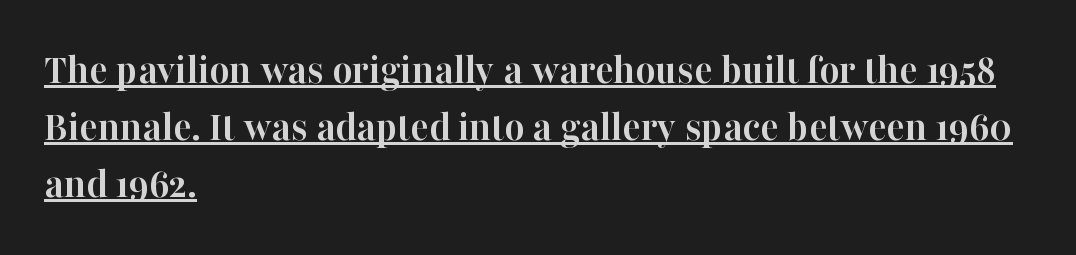
Is the type bold? Yes — the strokes are clearly thick and heavy. Characters remain perfectly vertical along every line. The passage is arranged the way most books set body copy — flush left. Tracking here is standard; glyphs follow each other at the usual distance.
